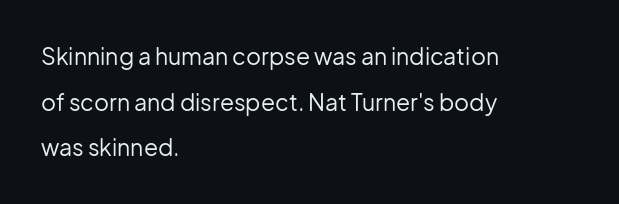
Q: Is the text bold? A: No.
Q: Is the text italic (slanted)? A: No, it is upright.
Q: Is the text underlined? A: No.
Q: How is the paragraph aligned? A: Left-aligned.
Q: Is the spacing between letters normal or unusually wide? A: Normal.
Q: Is the spacing between lines tight, normal or loose? A: Loose.
